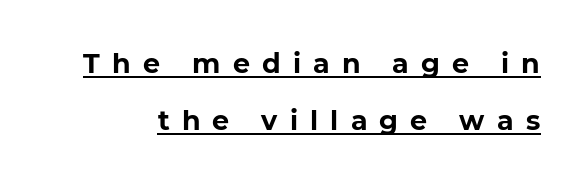
Q: Is the text bold? A: Yes.
Q: Is the text italic (slanted)? A: No, it is upright.
Q: Is the text underlined? A: Yes.
Q: Is the spacing between letters normal or unusually wide? A: Unusually wide.
Q: Is the spacing between lines tight, normal or loose? A: Loose.
